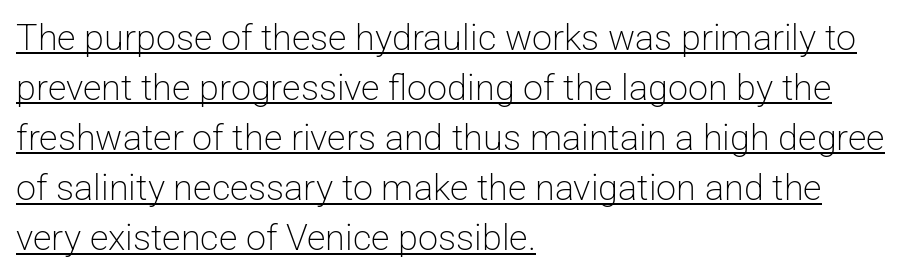
Stems and bowls with no extra thickness — not bold. Compared with typical body copy, the letter spacing here is the same. You can tell it's not italic because the verticals are truly vertical. Looks like someone drew a line under every word here. Horizontal alignment here is leftward, the default for most running prose.
